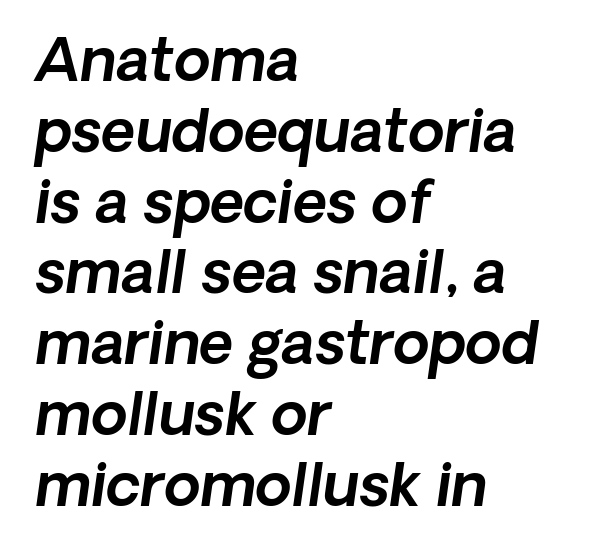
Honestly, the letter spacing is just normal — you wouldn't notice it. Check where the strokes stop: nothing finishes them off — pure sans. The area under the type is left untouched. The rendering uses natural spacing where letterforms have individual widths. Visually the block forms a straight wall on the left and a jagged coastline on the right.
